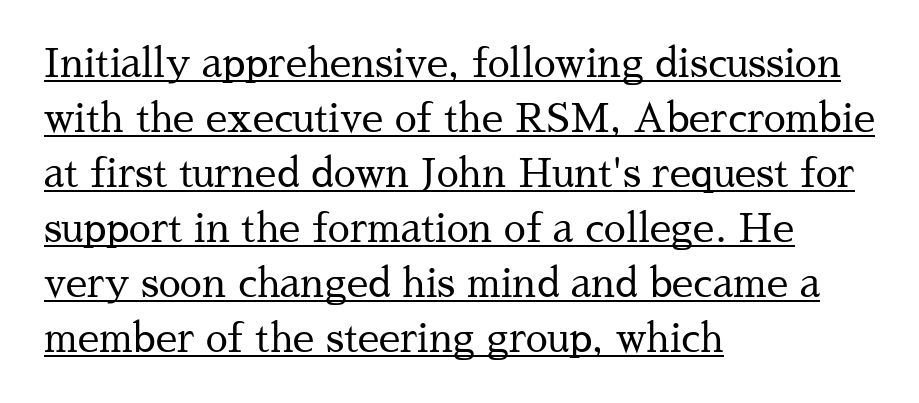
The image shows 39 px regular-weight serif type, upright; set left-aligned, normal line spacing (1.41x), normal letter spacing, underlined; medium stroke contrast and a medium x-height.
